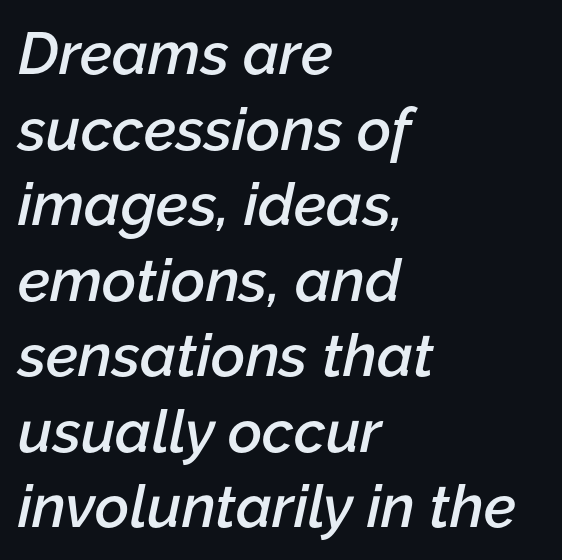
The image shows 59 px semibold type, italic (leaning right); set left-aligned, normal line spacing (1.28x), normal letter spacing, not underlined; low stroke contrast and a medium x-height.
